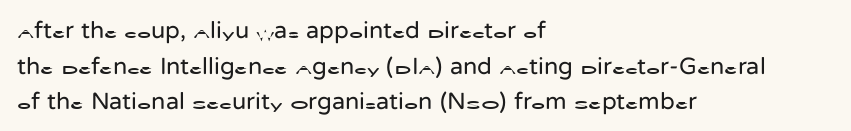
The image shows 24 px text type, upright; set left-aligned, normal line spacing (1.48x), normal letter spacing, not underlined.
